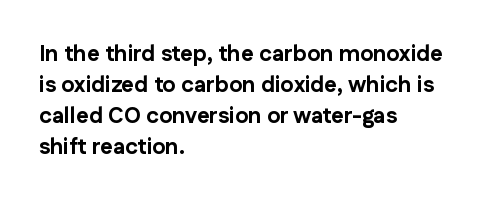
Q: Is the text bold? A: Yes.
Q: Is the text italic (slanted)? A: No, it is upright.
Q: Is the text underlined? A: No.
Q: How is the paragraph aligned? A: Left-aligned.
Q: Is the spacing between letters normal or unusually wide? A: Normal.
Q: Is the spacing between lines tight, normal or loose? A: Normal.
